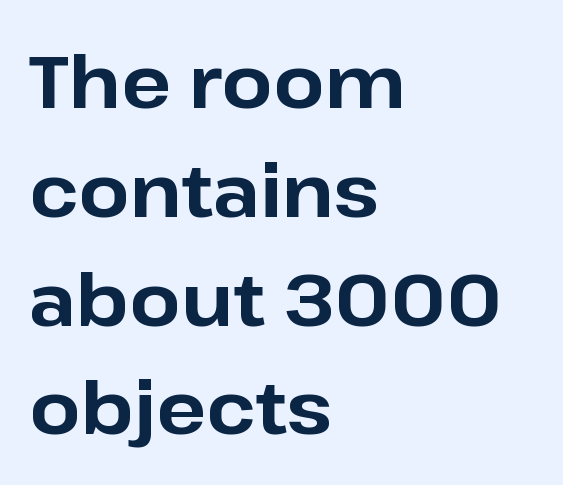
{"serif": "no", "italic": "no", "bold": "yes", "weight": "bold", "width": "normal", "stroke_contrast": "low", "x_height": "medium", "monospaced": "no", "underline": "no", "align": "left", "line_spacing": "normal", "line_spacing_ratio": 1.49, "letter_spacing": "normal", "letter_spacing_em": 0.0, "glyph_px": 73}
